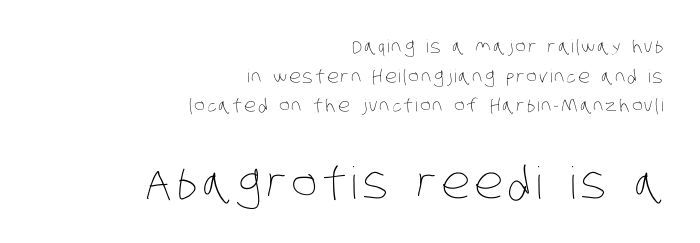
{"bold": "no", "weight": "thin", "width": "condensed", "stroke_contrast": "low", "x_height": "large", "monospaced": "no", "underline": "no", "align": "right", "line_spacing": "normal", "line_spacing_ratio": 1.64, "larger_block": "second", "size_ratio": 2.44, "glyph_px": 44}
